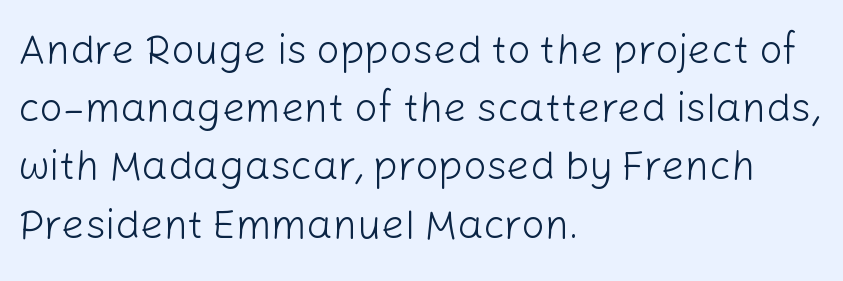
{"serif": "no", "italic": "no", "bold": "no", "weight": "light", "width": "normal", "stroke_contrast": "low", "x_height": "medium", "monospaced": "no", "underline": "no", "align": "left", "line_spacing": "normal", "line_spacing_ratio": 1.42, "letter_spacing": "normal", "letter_spacing_em": 0.0, "glyph_px": 41}
